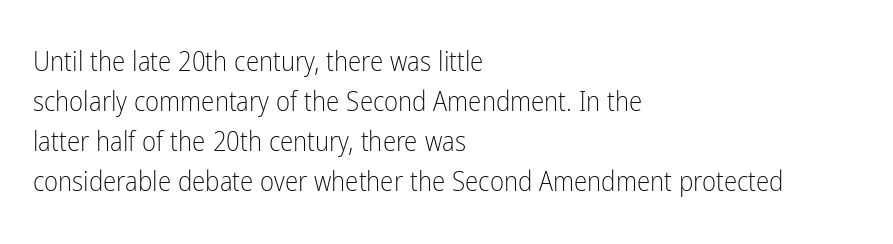
Italic: no, the glyphs are upright roman. Observe the ordinary spacing: letters are neighbours, not strangers. Line spacing here is normal. The zone under the glyphs is completely vacant. These lines stack with their left ends in a neat column.
